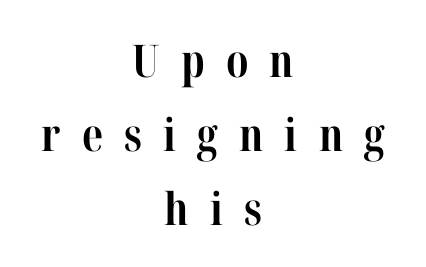
Style check: upright. Varying glyph widths throughout — classic text-font behaviour. Observe the serifs anchoring each vertical stroke in this sample. The compositor balanced each line on the midline. Does the weight exceed regular? Yes, all the way to bold.
